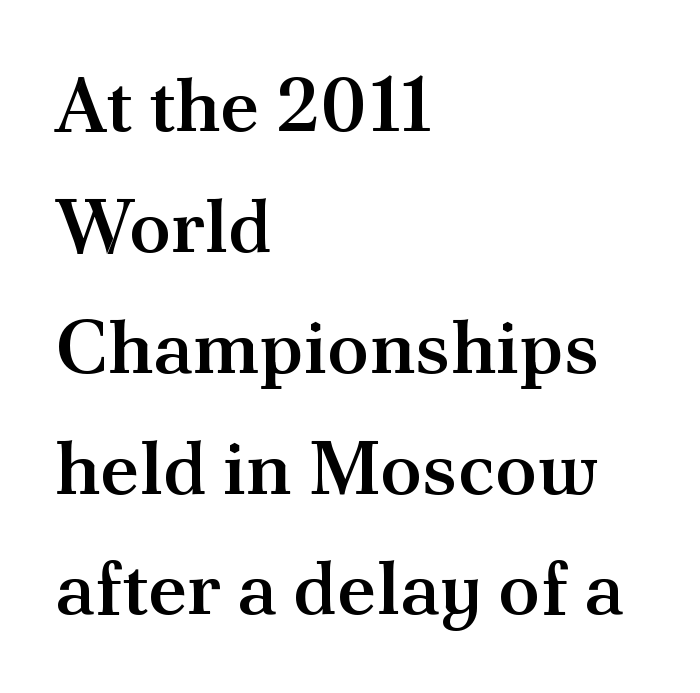
Q: Is the text bold? A: Semi-bold.
Q: Is the text italic (slanted)? A: No, it is upright.
Q: Is the typeface a serif or a sans-serif typeface? A: Serif.
Q: Is the text underlined? A: No.
Q: How is the paragraph aligned? A: Left-aligned.
Q: Is the spacing between letters normal or unusually wide? A: Normal.
Q: Is the spacing between lines tight, normal or loose? A: Normal.
Q: Width (condensed, normal, or wide)? A: Normal.
Q: Stroke contrast? A: Medium.
Q: x-height? A: Small.
Q: Monospaced? A: No.
